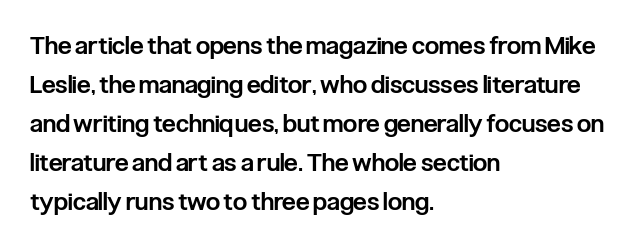
The image shows 25 px text type, upright; set left-aligned, normal line spacing (1.56x), normal letter spacing, not underlined.
